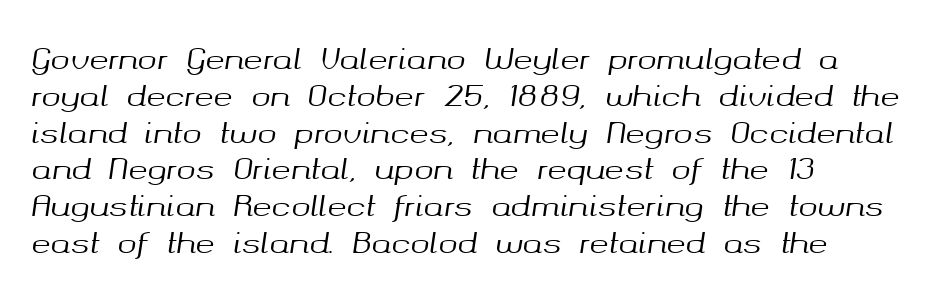
Q: Is the text italic (slanted)? A: Yes, it leans right by about 8 degrees.
Q: Is the text underlined? A: No.
Q: How is the paragraph aligned? A: Left-aligned.
Q: Is the spacing between letters normal or unusually wide? A: Normal.
Q: Is the spacing between lines tight, normal or loose? A: Normal.
Q: Width (condensed, normal, or wide)? A: Normal.
Q: Stroke contrast? A: Medium.
Q: x-height? A: Medium.
Q: Monospaced? A: No.
